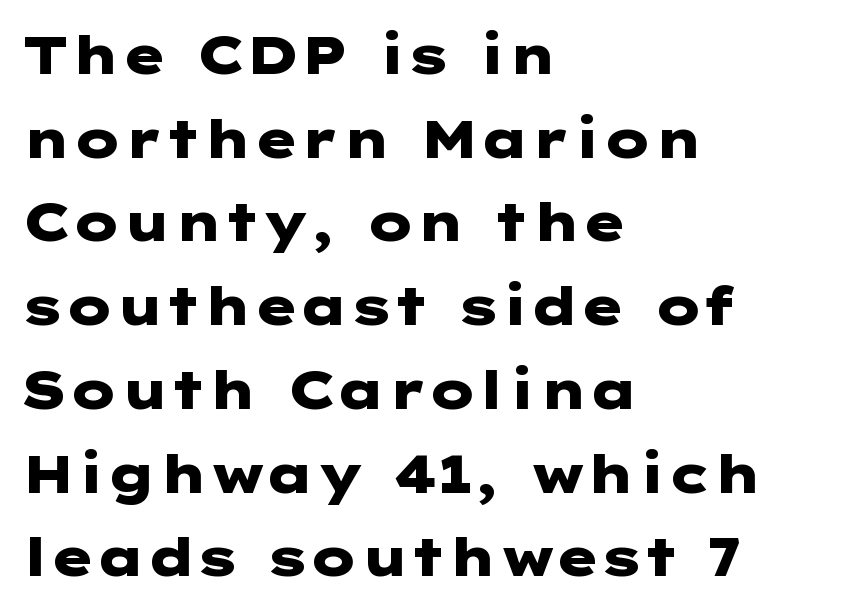
{"serif": "no", "italic": "no", "bold": "yes", "weight": "heavy", "width": "wide", "stroke_contrast": "low", "x_height": "medium", "underline": "no", "align": "left", "line_spacing": "normal", "line_spacing_ratio": 1.58, "letter_spacing": "normal", "letter_spacing_em": 0.0, "glyph_px": 53}
